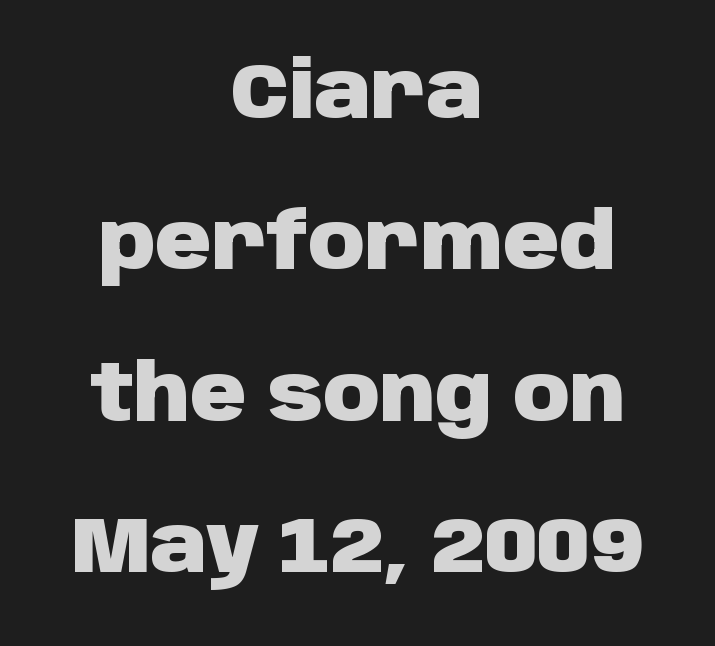
{"serif": "no", "italic": "no", "bold": "yes", "weight": "heavy", "width": "normal", "stroke_contrast": "low", "x_height": "large", "monospaced": "no", "underline": "no", "align": "center", "line_spacing": "loose", "line_spacing_ratio": 1.94, "letter_spacing": "normal", "letter_spacing_em": 0.0, "glyph_px": 78}
